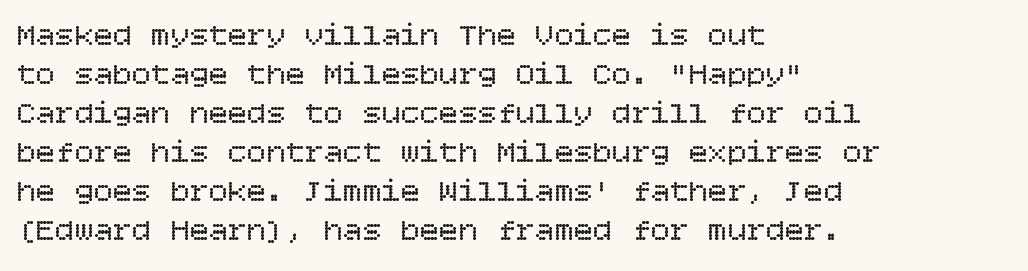
Upright lettering throughout. The weight tops out at a normal text grade. Characters follow at the spacing the type designer built in. Only glyphs here, with clear space below each row.
